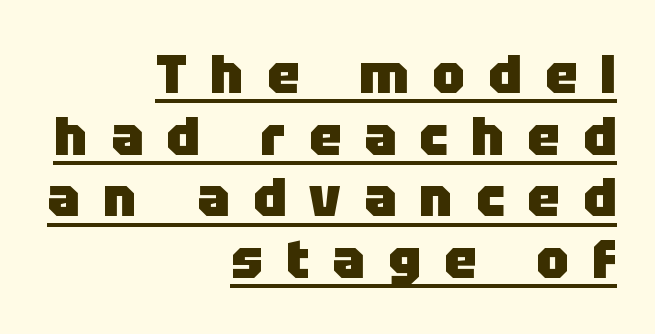
Q: Is the text bold? A: Yes.
Q: Is the text italic (slanted)? A: No, it is upright.
Q: Is the typeface a serif or a sans-serif typeface? A: Sans-serif.
Q: Is the text underlined? A: Yes.
Q: How is the paragraph aligned? A: Right-aligned.
Q: Is the spacing between letters normal or unusually wide? A: Unusually wide.
Q: Is the spacing between lines tight, normal or loose? A: Tight.
Q: Width (condensed, normal, or wide)? A: Normal.
Q: Stroke contrast? A: Low.
Q: x-height? A: Large.
Q: Monospaced? A: No.
